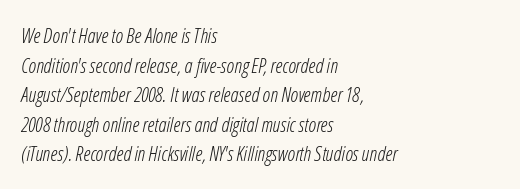
The image shows 20 px text type, italic (leaning right); set left-aligned, normal line spacing (1.48x), normal letter spacing, not underlined.
